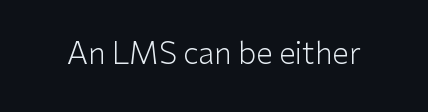
The image shows 30 px light sans-serif type, upright; set normal letter spacing, not underlined; low stroke contrast and a medium x-height.
